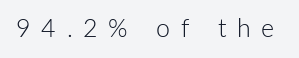
The type sits square on the baseline with zero lean. Letter spacing: wide. Letters have the restrained weight of plain body copy at most. Rule under the text: the space is simply empty.
